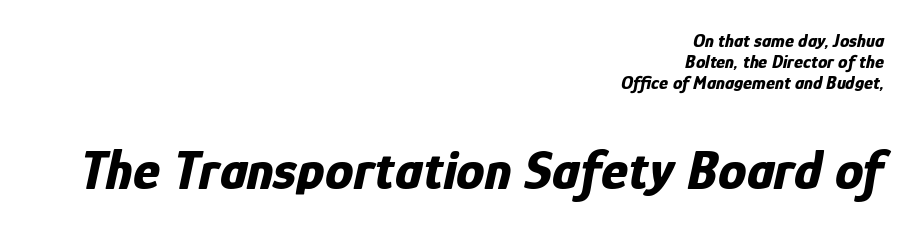
The image shows 57 px bold, condensed type, italic (leaning right); set right-aligned, tight line spacing (1.1x), normal letter spacing, not underlined; the second (bottom) block is 3.0x larger; low stroke contrast and a medium x-height.
